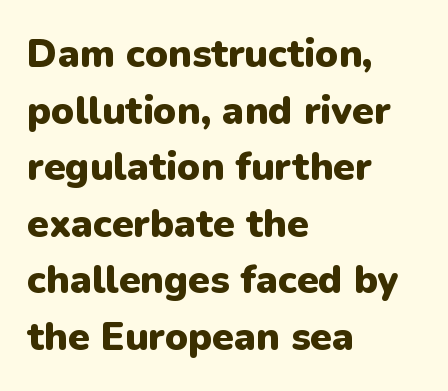
The image shows 39 px heavy sans-serif type, upright; set left-aligned, normal line spacing (1.45x), normal letter spacing, not underlined; low stroke contrast and a medium x-height.
